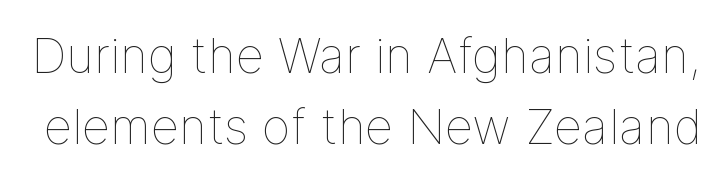
Q: Is the text bold? A: No.
Q: Is the text italic (slanted)? A: No, it is upright.
Q: Is the text underlined? A: No.
Q: Is the spacing between letters normal or unusually wide? A: Normal.
Q: Is the spacing between lines tight, normal or loose? A: Normal.
Q: Width (condensed, normal, or wide)? A: Normal.
Q: Stroke contrast? A: Low.
Q: x-height? A: Medium.
Q: Monospaced? A: No.
